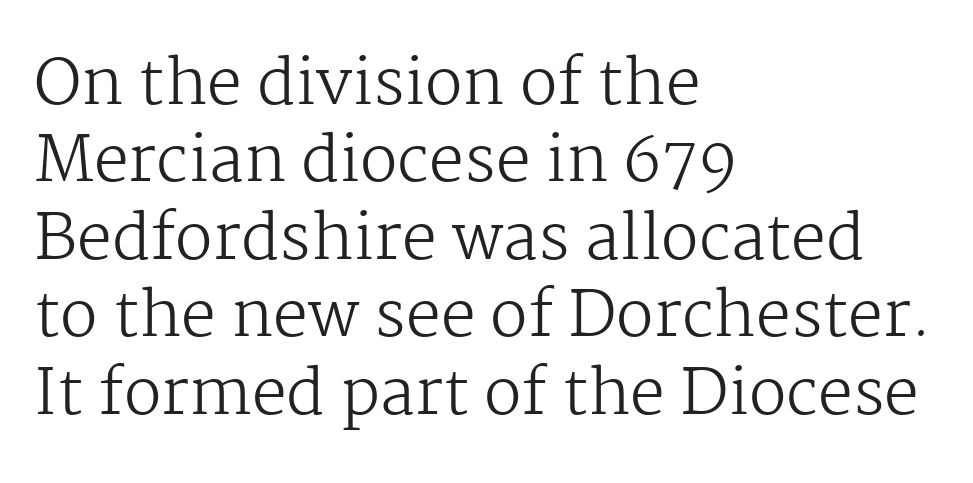
Q: Is the text bold? A: No.
Q: Is the text italic (slanted)? A: No, it is upright.
Q: Is the typeface a serif or a sans-serif typeface? A: Serif.
Q: Is the text underlined? A: No.
Q: How is the paragraph aligned? A: Left-aligned.
Q: Is the spacing between letters normal or unusually wide? A: Normal.
Q: Is the spacing between lines tight, normal or loose? A: Normal.
Q: Width (condensed, normal, or wide)? A: Normal.
Q: Stroke contrast? A: Medium.
Q: x-height? A: Medium.
Q: Monospaced? A: No.
